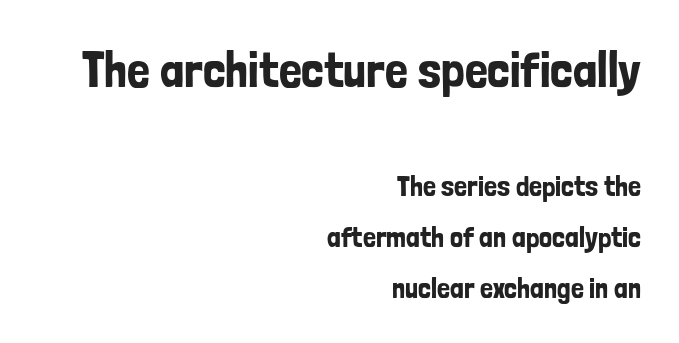
The text block is weighted toward the right margin, trailing off unevenly leftward. A typesetter would mark this as roman, not italic. Here the first block reads like a headline and the second like body copy. Glance below the letters and you will spot only blank space. Think of a printed novel: that variable character pitch is what you see here.
